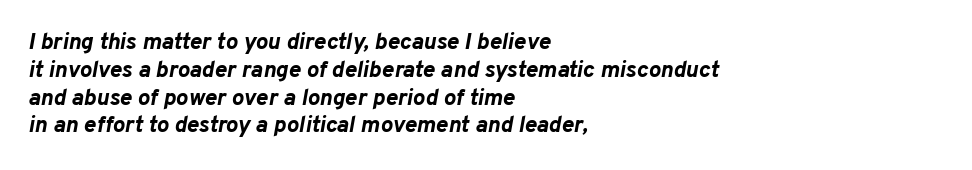
Q: Is the text bold? A: Yes.
Q: Is the text italic (slanted)? A: Yes, it leans right by about 10 degrees.
Q: Is the text underlined? A: No.
Q: How is the paragraph aligned? A: Left-aligned.
Q: Is the spacing between letters normal or unusually wide? A: Normal.
